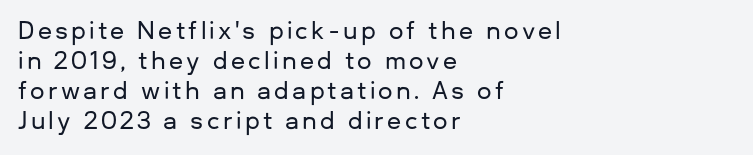
The image shows 23 px text type, upright; set left-aligned, normal line spacing (1.31x), not underlined.
